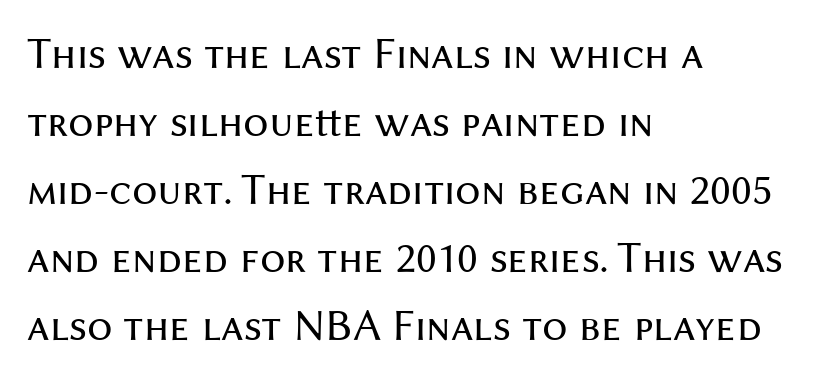
Varying glyph widths throughout — classic text-font behaviour. Students, note that the glyphs here touch the page at normal intervals. Normally led — the rows are evenly, conventionally spaced. Compared with a centered layout, this one pins lines to the left instead.
